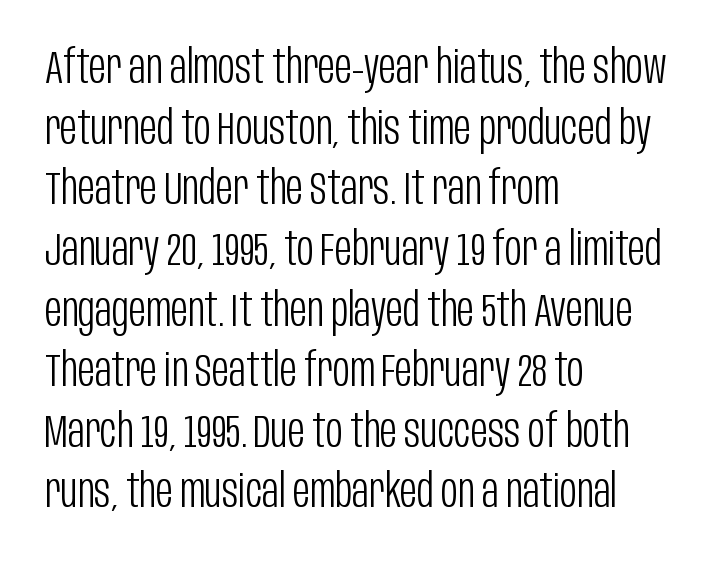
Q: Is the text bold? A: No.
Q: Is the text italic (slanted)? A: No, it is upright.
Q: Is the typeface a serif or a sans-serif typeface? A: Sans-serif.
Q: Is the text underlined? A: No.
Q: How is the paragraph aligned? A: Left-aligned.
Q: Is the spacing between letters normal or unusually wide? A: Normal.
Q: Is the spacing between lines tight, normal or loose? A: Normal.
Q: Width (condensed, normal, or wide)? A: Condensed.
Q: Stroke contrast? A: Low.
Q: x-height? A: Large.
Q: Monospaced? A: No.
